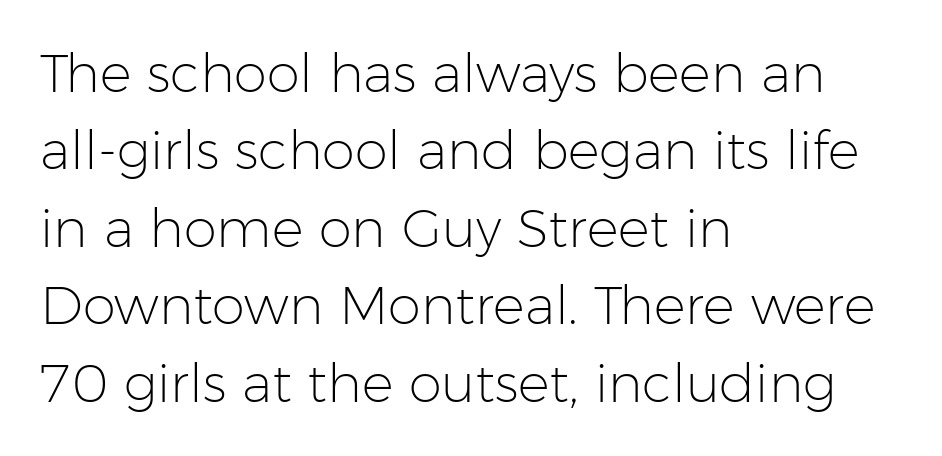
The image shows 53 px light sans-serif type, upright; set left-aligned, normal line spacing (1.46x), normal letter spacing, not underlined; low stroke contrast and a medium x-height.
